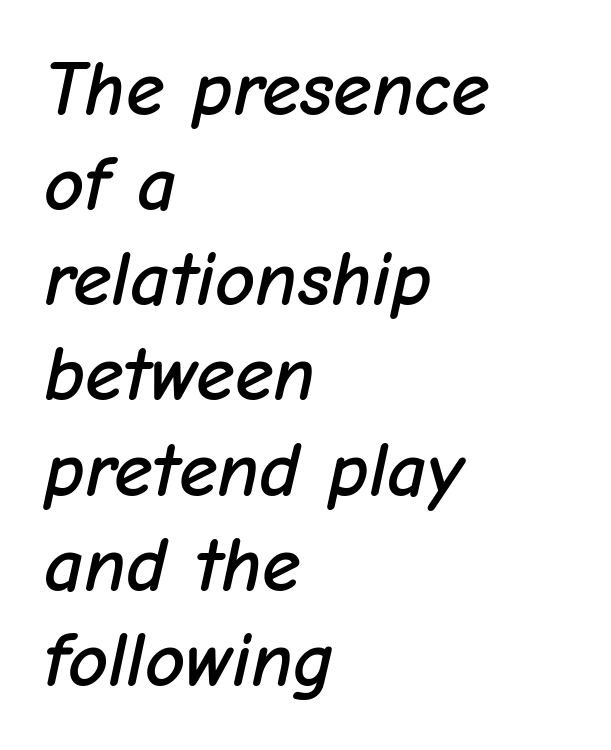
Q: Is the text italic (slanted)? A: Yes, it leans right by about 12 degrees.
Q: Is the text underlined? A: No.
Q: How is the paragraph aligned? A: Left-aligned.
Q: Is the spacing between letters normal or unusually wide? A: Normal.
Q: Width (condensed, normal, or wide)? A: Normal.
Q: Stroke contrast? A: Low.
Q: x-height? A: Medium.
Q: Monospaced? A: No.
